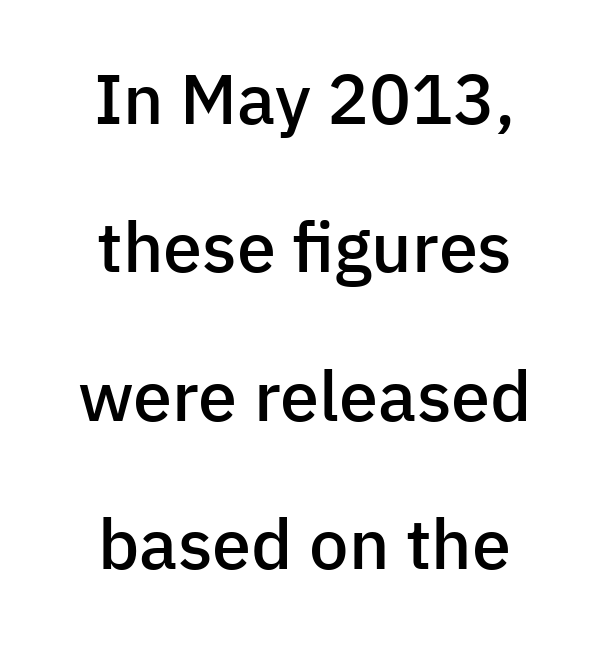
Q: Is the text bold? A: Semi-bold.
Q: Is the text italic (slanted)? A: No, it is upright.
Q: Is the typeface a serif or a sans-serif typeface? A: Sans-serif.
Q: Is the text underlined? A: No.
Q: How is the paragraph aligned? A: Centered.
Q: Is the spacing between letters normal or unusually wide? A: Normal.
Q: Is the spacing between lines tight, normal or loose? A: Loose.
Q: Width (condensed, normal, or wide)? A: Normal.
Q: Stroke contrast? A: Low.
Q: x-height? A: Medium.
Q: Monospaced? A: No.
